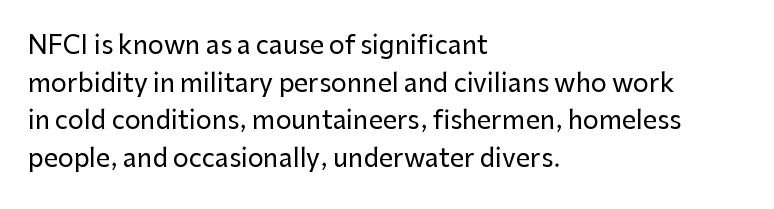
Descender tails drop into unmarked territory. If you drew a ruler down the left edge, every line would touch it. Nope, not italic — everything's standing straight. Successive baselines arrive at the customary interval. Tracking value appears to be zero — textbook default spacing.
